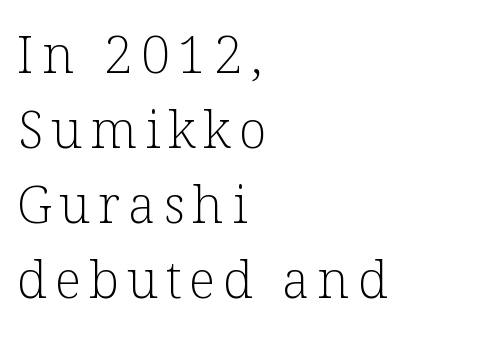
Q: Is the text bold? A: No.
Q: Is the text italic (slanted)? A: No, it is upright.
Q: Is the typeface a serif or a sans-serif typeface? A: Serif.
Q: Is the text underlined? A: No.
Q: How is the paragraph aligned? A: Left-aligned.
Q: Is the spacing between lines tight, normal or loose? A: Normal.
Q: Width (condensed, normal, or wide)? A: Normal.
Q: Stroke contrast? A: Low.
Q: x-height? A: Medium.
Q: Monospaced? A: No.
